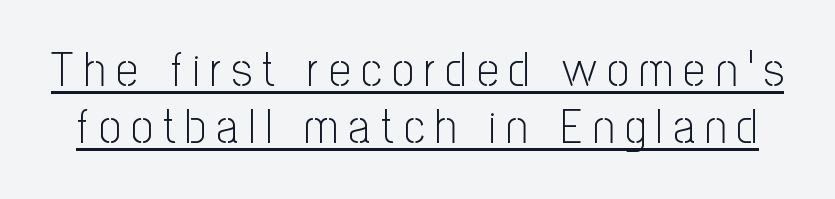
Q: Is the text bold? A: No.
Q: Is the text italic (slanted)? A: No, it is upright.
Q: Is the typeface a serif or a sans-serif typeface? A: Sans-serif.
Q: Is the text underlined? A: Yes.
Q: Is the spacing between letters normal or unusually wide? A: Unusually wide.
Q: Width (condensed, normal, or wide)? A: Condensed.
Q: Stroke contrast? A: Low.
Q: x-height? A: Medium.
Q: Monospaced? A: No.
